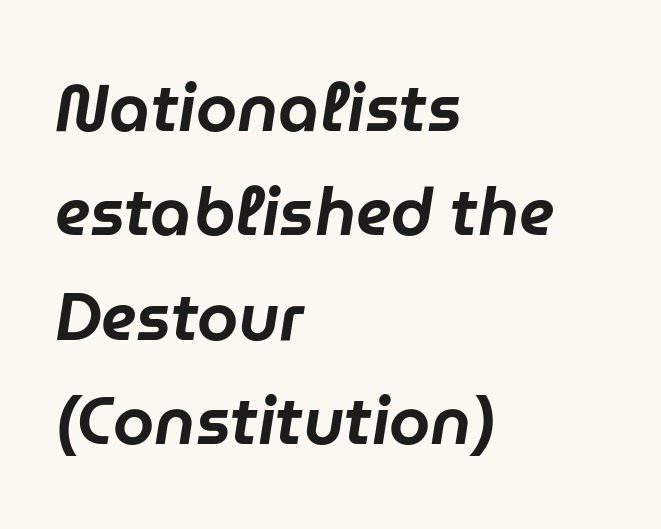
Q: Is the text italic (slanted)? A: Yes, it leans right by about 9 degrees.
Q: Is the text underlined? A: No.
Q: How is the paragraph aligned? A: Left-aligned.
Q: Is the spacing between letters normal or unusually wide? A: Normal.
Q: Is the spacing between lines tight, normal or loose? A: Normal.
Q: Width (condensed, normal, or wide)? A: Normal.
Q: Stroke contrast? A: Low.
Q: x-height? A: Medium.
Q: Monospaced? A: No.
